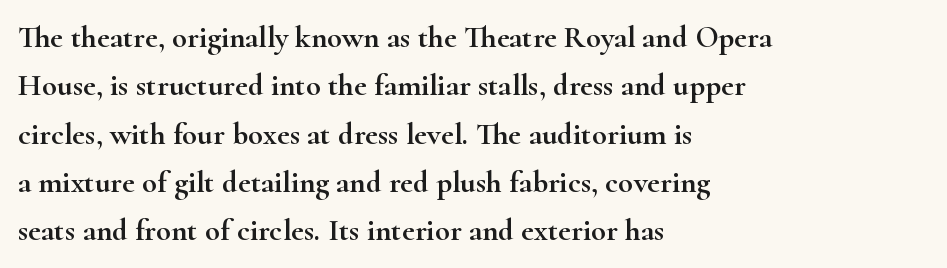
Q: Is the text italic (slanted)? A: No, it is upright.
Q: Is the typeface a serif or a sans-serif typeface? A: Serif.
Q: Is the text underlined? A: No.
Q: How is the paragraph aligned? A: Left-aligned.
Q: Is the spacing between letters normal or unusually wide? A: Normal.
Q: Is the spacing between lines tight, normal or loose? A: Normal.
Q: Width (condensed, normal, or wide)? A: Wide.
Q: Stroke contrast? A: High.
Q: x-height? A: Small.
Q: Monospaced? A: No.
